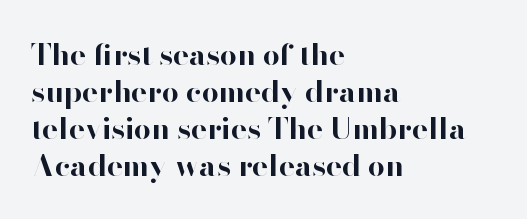
The image shows 30 px bold sans-serif type, upright; set left-aligned, line spacing 1.23x, normal letter spacing, not underlined; high stroke contrast and a small x-height.
